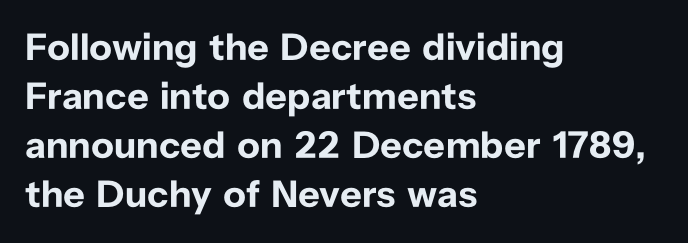
{"serif": "no", "italic": "no", "bold": "yes", "weight": "bold", "width": "normal", "stroke_contrast": "low", "x_height": "medium", "monospaced": "no", "underline": "no", "align": "left", "line_spacing": "normal", "line_spacing_ratio": 1.29, "letter_spacing": "normal", "letter_spacing_em": 0.0, "glyph_px": 38}
